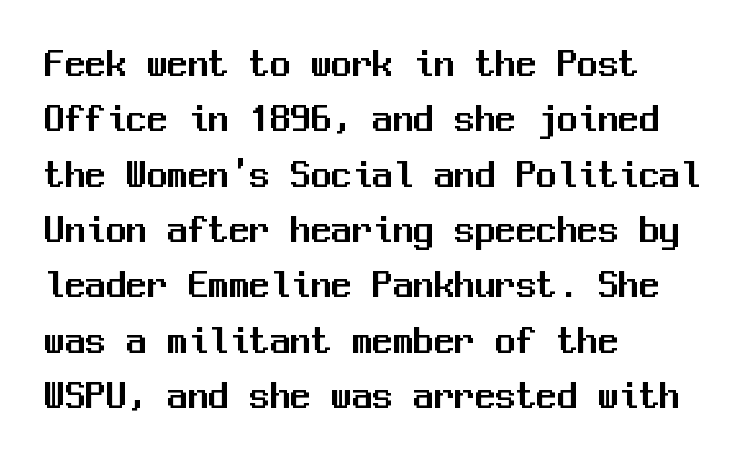
The image shows 41 px sans-serif type, upright, monospaced; set left-aligned, normal line spacing (1.35x), normal letter spacing, not underlined; medium stroke contrast and a medium x-height.
